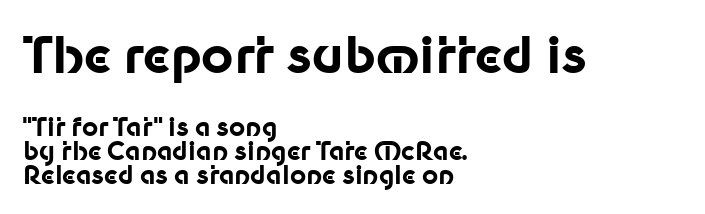
What's the leading like? Squeezed, with rows nearly overlapping. Nope, not italic — everything's standing straight. Classification — sans serif. You could call the tracking neutral — neither tight nor loose. This sample has the flowing, uneven cadence of proportional lettering.
